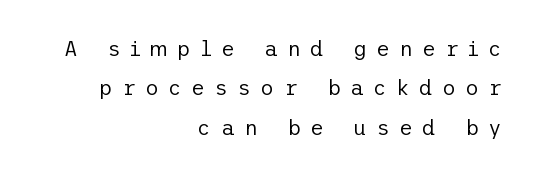
{"italic": "no", "bold": "no", "underline": "no", "align": "right", "line_spacing_ratio": 1.88, "letter_spacing": "wide", "letter_spacing_em": 0.45, "glyph_px": 21}
